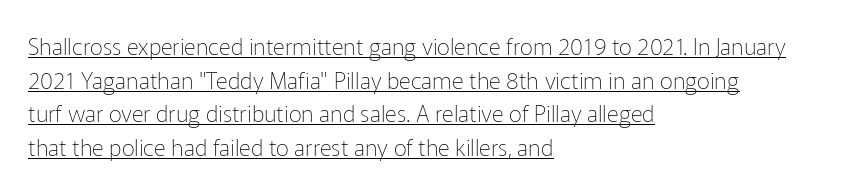
Q: Is the text bold? A: No.
Q: Is the text italic (slanted)? A: No, it is upright.
Q: Is the text underlined? A: Yes.
Q: How is the paragraph aligned? A: Left-aligned.
Q: Is the spacing between letters normal or unusually wide? A: Normal.
Q: Is the spacing between lines tight, normal or loose? A: Normal.
